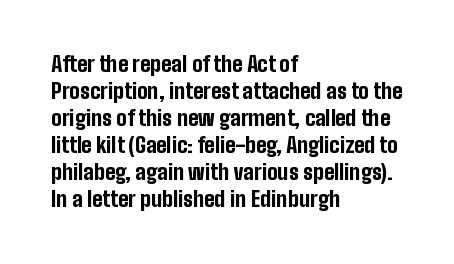
The space directly below the letters is spotless. In terms of leading, this rendering sits right in the middle. Notice how the stems are strictly vertical — no italics here. Honestly, the letter spacing is just normal — you wouldn't notice it. Typesetter's note: full bold, strokes at maximum text heaviness.
